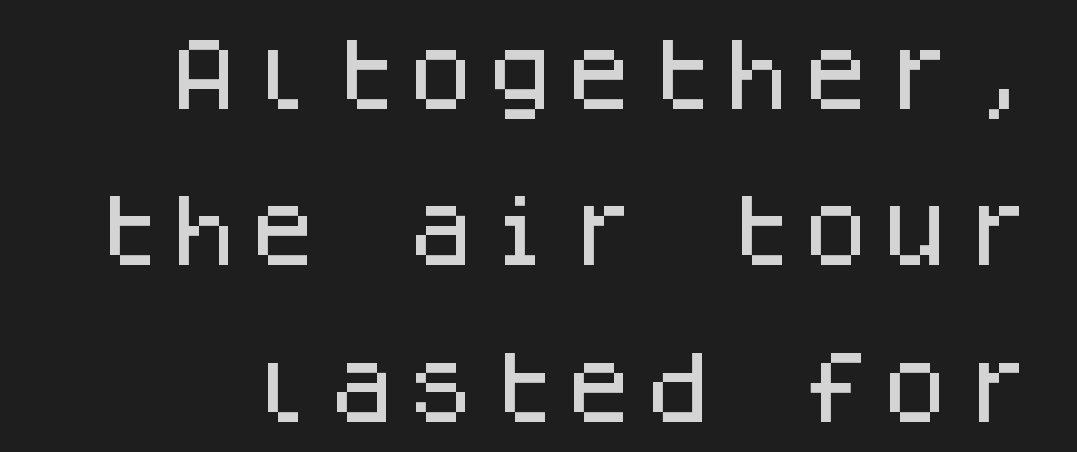
No feet cap the strokes, marking this as sans-serif type. This is roman type, the default non-slanted kind. Here the designer chose a console-style face with uniform glyph widths. Letter spacing: default. The glyphs are unaccompanied by any horizontal stroke below them.
